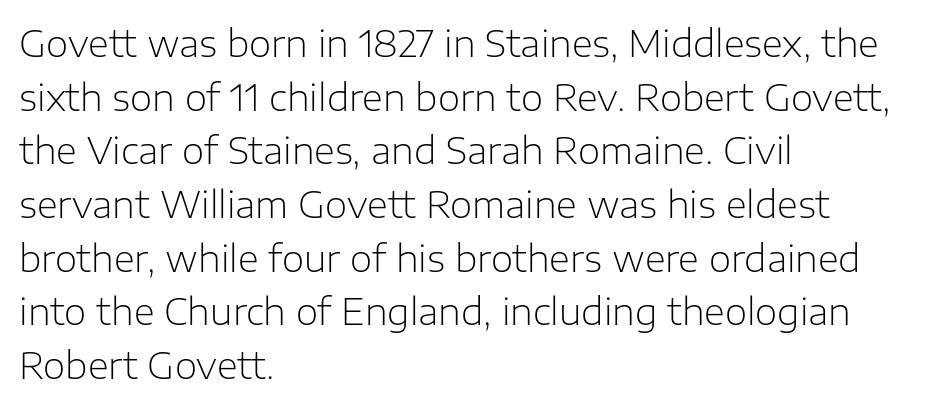
{"serif": "no", "italic": "no", "bold": "no", "weight": "light", "width": "normal", "stroke_contrast": "low", "x_height": "medium", "monospaced": "no", "underline": "no", "align": "left", "line_spacing": "normal", "line_spacing_ratio": 1.49, "letter_spacing": "normal", "letter_spacing_em": 0.0, "glyph_px": 36}
